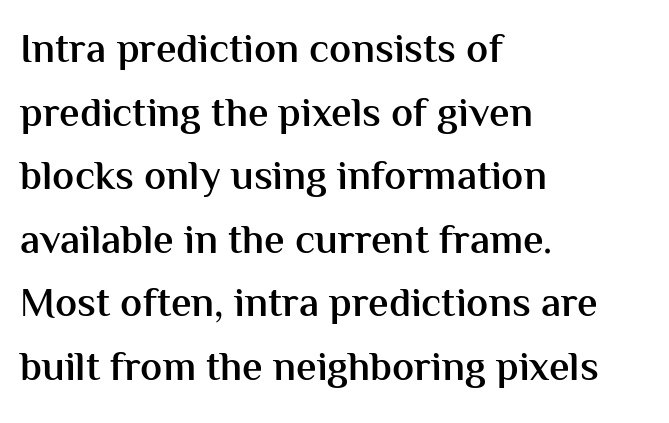
Do the characters align in a grid? No, the font is proportional. The leading is moderate, giving the passage an even texture. Does the weight exceed regular? Yes, but only to semibold. All the whitespace from short lines collects on the right. The tracking reads as untouched default to a designer's eye. Each letter's strokes conclude bluntly, with no projecting serifs.
